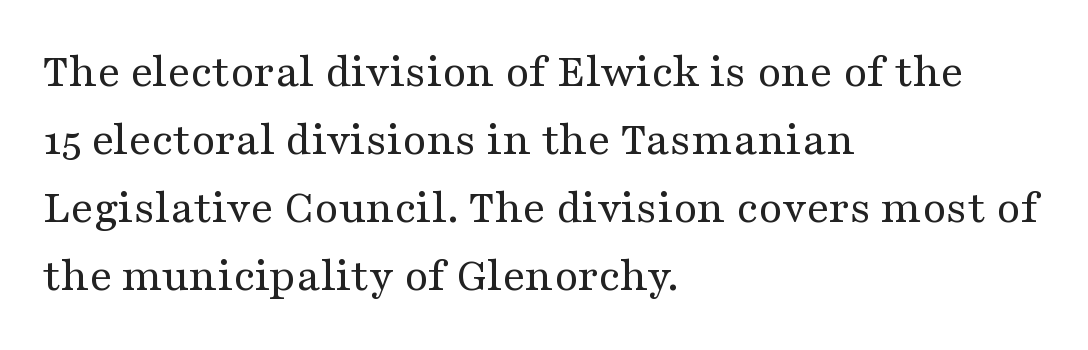
Q: Is the text bold? A: No.
Q: Is the text italic (slanted)? A: No, it is upright.
Q: Is the typeface a serif or a sans-serif typeface? A: Serif.
Q: Is the text underlined? A: No.
Q: How is the paragraph aligned? A: Left-aligned.
Q: Is the spacing between letters normal or unusually wide? A: Normal.
Q: Is the spacing between lines tight, normal or loose? A: Normal.
Q: Width (condensed, normal, or wide)? A: Wide.
Q: Stroke contrast? A: Medium.
Q: x-height? A: Medium.
Q: Monospaced? A: No.
